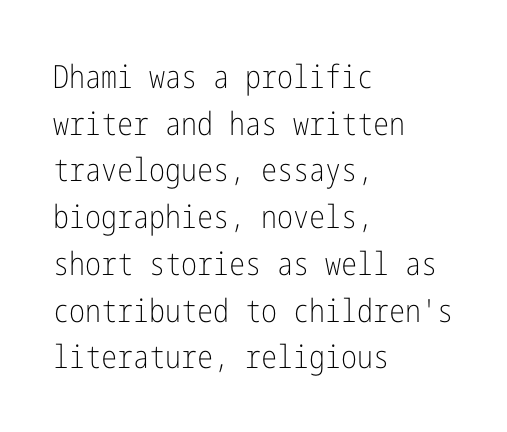
The designer left line spacing at the default. The gap between lines stays unmarked. Look at the tracking — it's just the regular setting, nothing added. This is sans-serif lettering, the kind often seen on screens and signage. No heavy texture on the line: the type isn't bold. Style check: upright.
